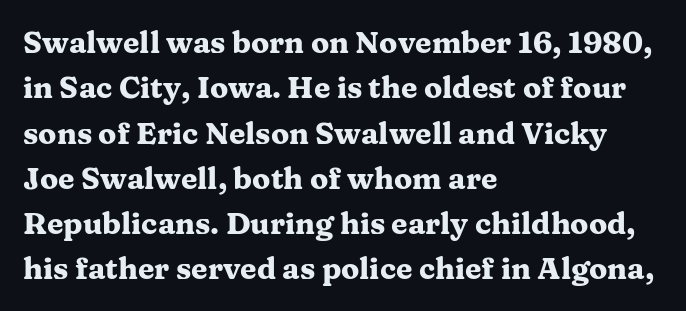
The image shows 30 px heavy, wide serif type, upright; set left-aligned, normal line spacing (1.51x), normal letter spacing, not underlined; medium stroke contrast and a medium x-height.
